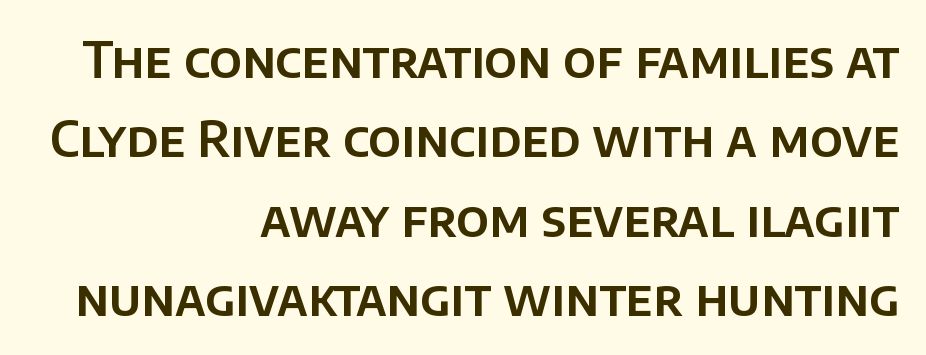
The image shows 49 px sans-serif type, upright; set right-aligned, normal line spacing (1.62x), normal letter spacing, not underlined; low stroke contrast and a large x-height.
